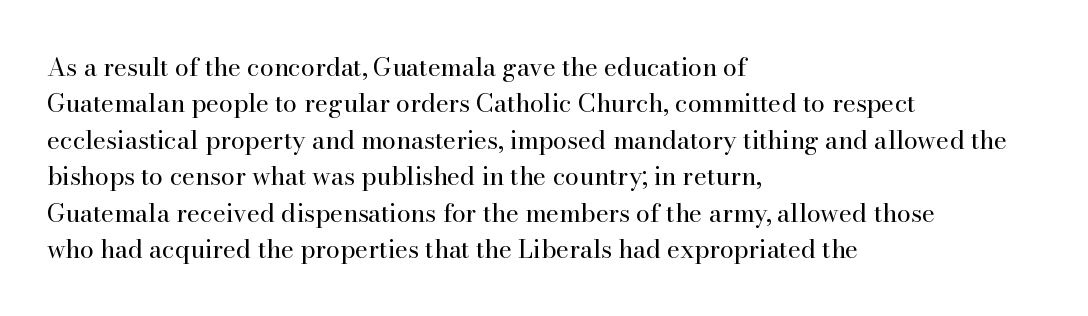
In terms of posture, this sample is upright. The passage shown has conventional tracking throughout. The zone under the glyphs is completely vacant. The lines are quadded left. These glyphs show unthickened strokes, regular width or finer. Rows of type keep a routine distance in the vertical direction.
